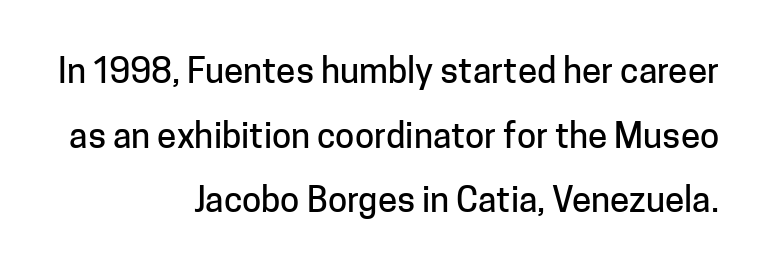
{"serif": "no", "italic": "no", "width": "normal", "stroke_contrast": "low", "x_height": "medium", "monospaced": "no", "underline": "no", "align": "right", "line_spacing_ratio": 1.85, "letter_spacing": "normal", "letter_spacing_em": 0.0, "glyph_px": 35}
